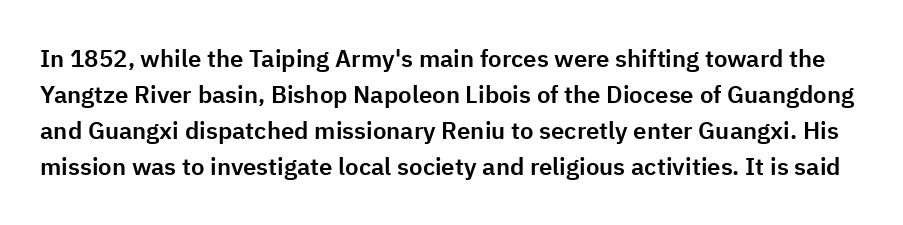
Rendered with straight, roman letterforms. Vertical spacing — default. Look at the tracking — it's just the regular setting, nothing added. The passage shown is not underscored anywhere.
